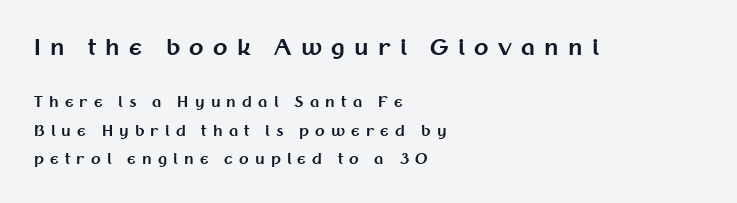
{"italic": "no", "bold": "yes", "underline": "no", "align": "left", "line_spacing": "loose", "line_spacing_ratio": 2.03, "letter_spacing": "wide", "letter_spacing_em": 0.44, "larger_block": "first", "size_ratio": 1.5, "glyph_px": 21}
